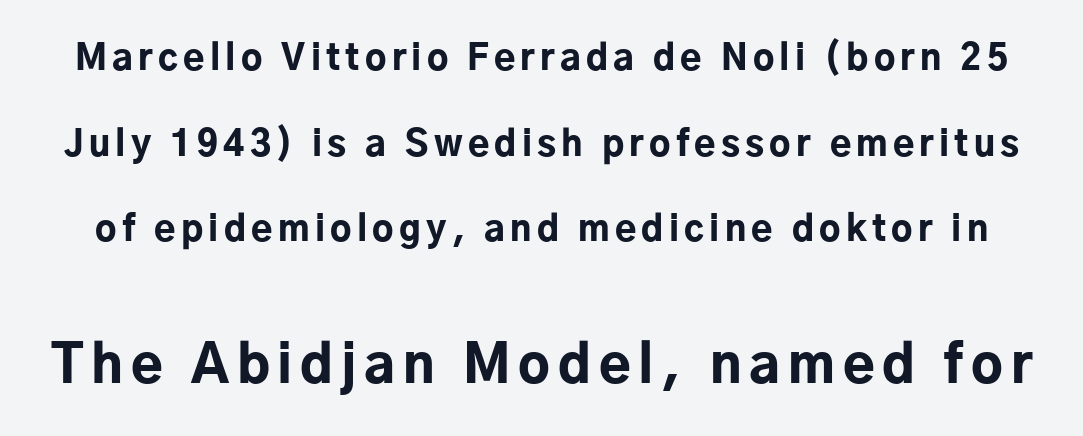
{"serif": "no", "italic": "no", "bold": "yes", "weight": "bold", "width": "normal", "stroke_contrast": "low", "x_height": "medium", "monospaced": "no", "underline": "no", "line_spacing": "loose", "line_spacing_ratio": 2.45, "larger_block": "second", "size_ratio": 1.49, "glyph_px": 52}
